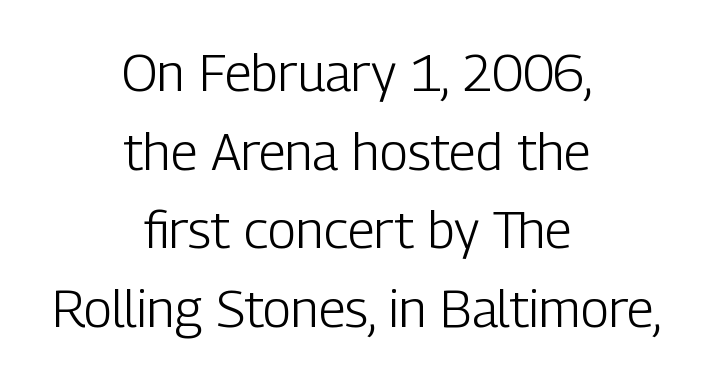
Do the characters align in a grid? No, the font is proportional. No feet cap the strokes, marking this as sans-serif type. Neither beginnings nor endings align; midpoints do. Just letters on the line, the space beneath them empty. Ordinary non-slanted type is in use.
